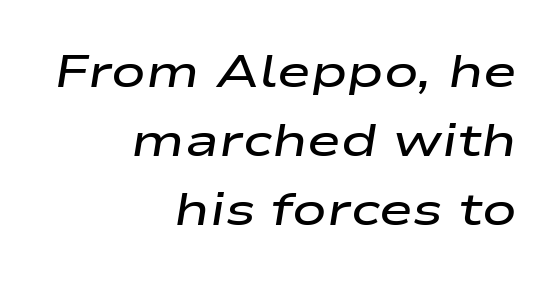
Horizontal bands of white between lines are of average thickness. Clear beneath every line of the passage. Layout note: lines flush right. When letters slant like this, we call the style italic.
